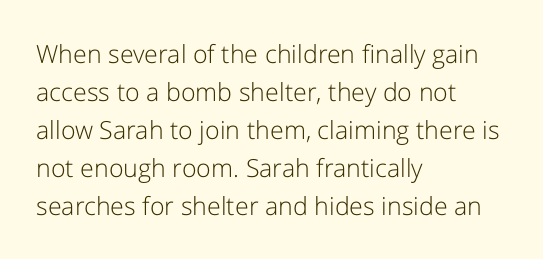
The image shows 25 px text type, upright; set left-aligned, normal line spacing (1.52x), normal letter spacing, not underlined.
